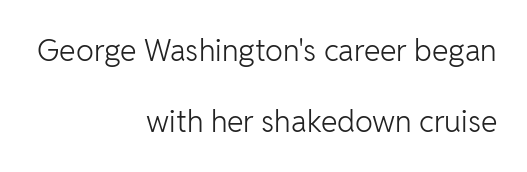
Do the characters align in a grid? No, the font is proportional. Layout note: lines flush right. The type sits square on the baseline with zero lean. Reading down the column, the eye jumps a long way to each next line. The cut favours lightness, reaching ordinary text weight at its darkest.
